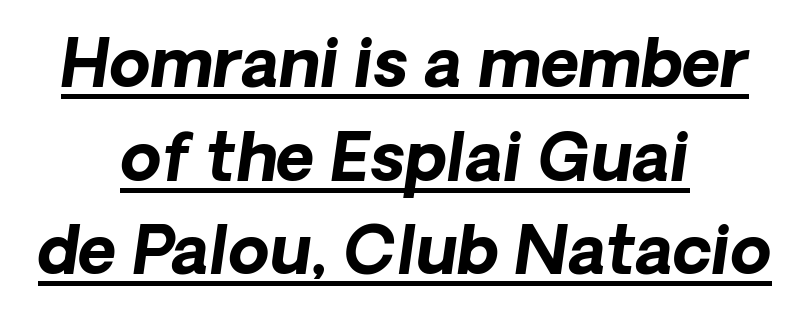
These characters rest on top of a visible drawn line. Here the designer chose a conventional face with non-uniform glyph widths. These words are printed bold, with thick strokes throughout. This block has exactly the height ordinary leading produces. How are the letters spaced? Ordinarily, with no added tracking. Reading down the block, each line starts at a different indent, mirrored at its end.
